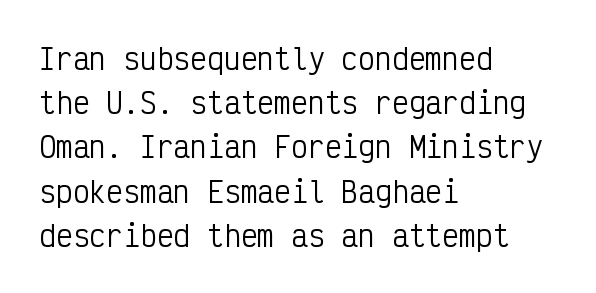
The image shows 28 px regular-weight, condensed sans-serif type, upright, monospaced; set left-aligned, normal line spacing (1.58x), normal letter spacing, not underlined; low stroke contrast and a medium x-height.
